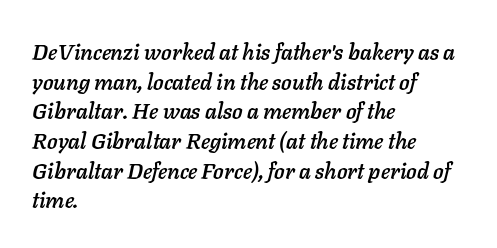
The image shows 22 px text type, italic (leaning right); set left-aligned, normal line spacing (1.35x), normal letter spacing, not underlined.
